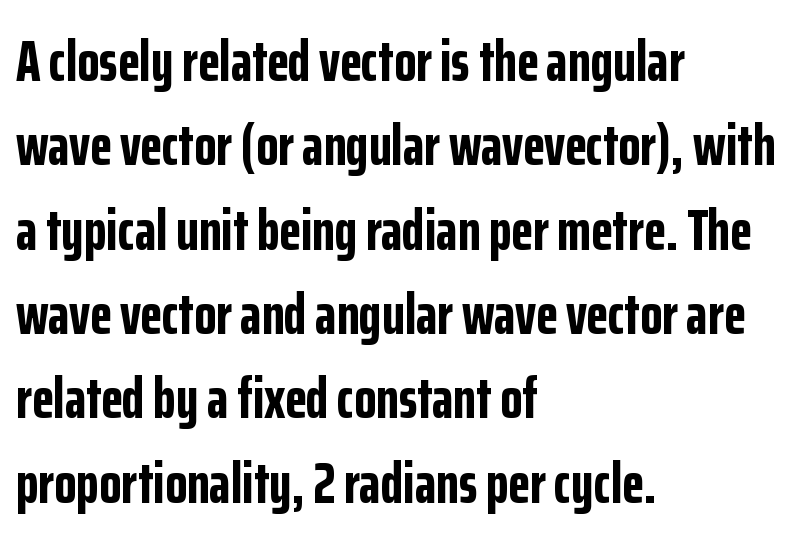
{"serif": "no", "italic": "no", "bold": "yes", "weight": "bold", "width": "condensed", "stroke_contrast": "low", "x_height": "medium", "monospaced": "no", "underline": "no", "align": "left", "line_spacing": "normal", "line_spacing_ratio": 1.48, "letter_spacing": "normal", "letter_spacing_em": 0.0, "glyph_px": 57}
